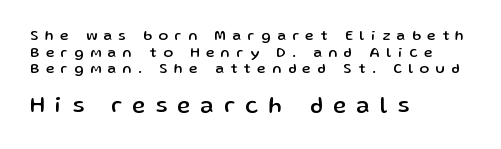
Q: Is the text italic (slanted)? A: No, it is upright.
Q: Is the text underlined? A: No.
Q: How is the paragraph aligned? A: Left-aligned.
Q: Is the spacing between letters normal or unusually wide? A: Unusually wide.
Q: Which block of text is set in a larger size, the first (top) or the second (bottom)? A: The second (bottom) one.
